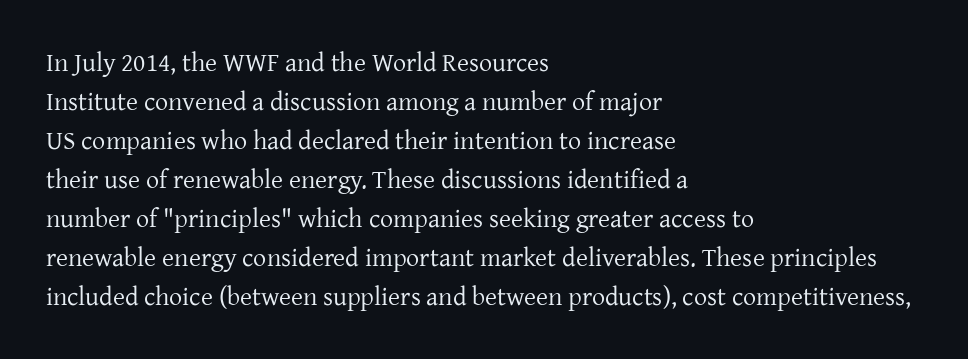
Each new line begins a customary step beneath the previous one. Students, note that the glyphs here touch the page at normal intervals. Letters rest on an invisible, unmarked baseline. Posture: upright roman.
